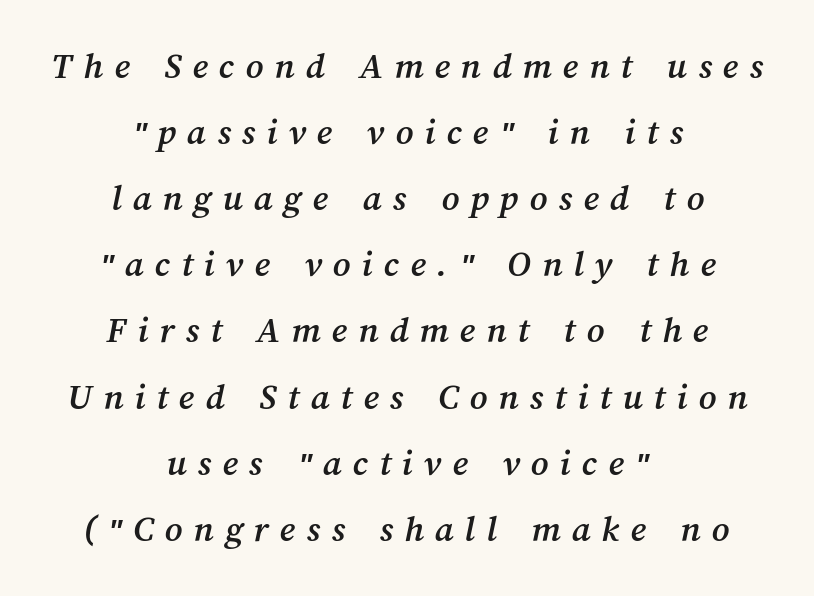
The rag falls on both sides of this text block equally. No word sits above an underline. Does extra space separate the letters? Yes, quite a lot of it. Spacing verdict: proportional, widths tailored to each character.
